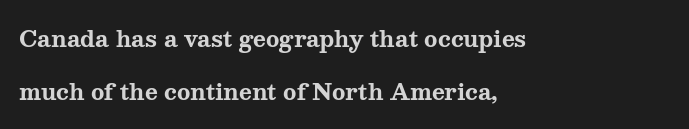
The gap between lines stays unmarked. Left-aligned paragraph, ragged on the right. This is heavy type, rendered in bold. Compared with typical paragraphs, the rows here are farther apart. You could call the tracking neutral — neither tight nor loose.
